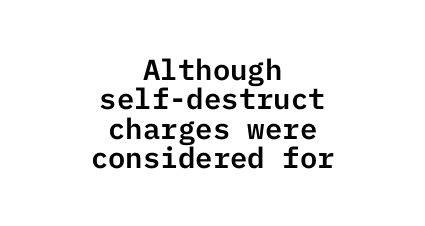
{"serif": "no", "italic": "no", "width": "normal", "stroke_contrast": "low", "x_height": "medium", "underline": "no", "align": "center", "line_spacing": "tight", "line_spacing_ratio": 1.01, "letter_spacing": "normal", "letter_spacing_em": 0.0, "glyph_px": 29}
